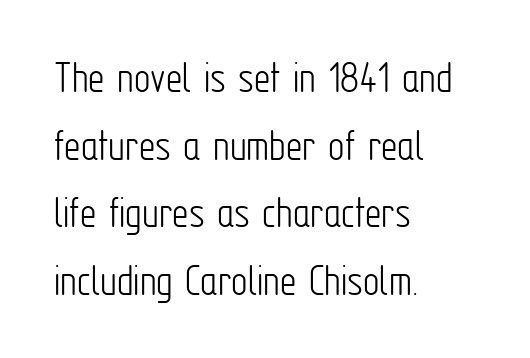
The image shows 46 px light, condensed sans-serif type, upright; set left-aligned, normal line spacing (1.47x), normal letter spacing, not underlined; low stroke contrast and a medium x-height.
